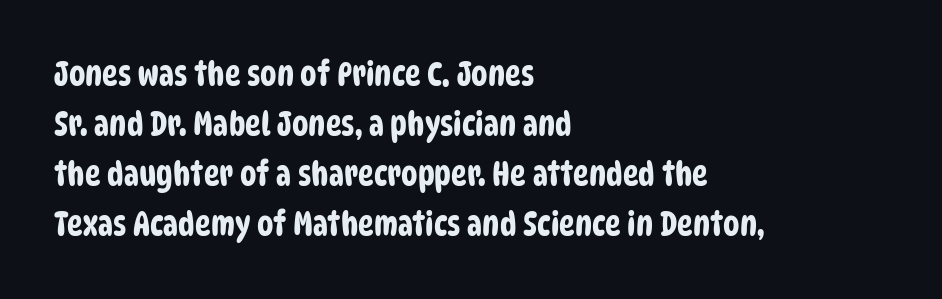
{"serif": "no", "width": "condensed", "stroke_contrast": "low", "x_height": "large", "monospaced": "no", "underline": "no", "align": "left", "line_spacing": "normal", "line_spacing_ratio": 1.52, "letter_spacing": "normal", "letter_spacing_em": 0.0, "glyph_px": 33}
